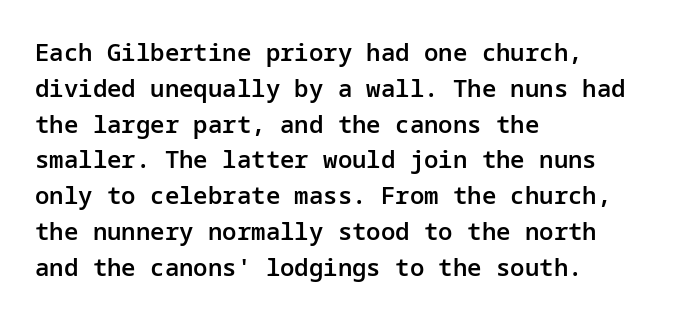
{"italic": "no", "bold": "semi", "underline": "no", "align": "left", "line_spacing": "normal", "line_spacing_ratio": 1.49, "letter_spacing": "normal", "letter_spacing_em": 0.0, "glyph_px": 24}
